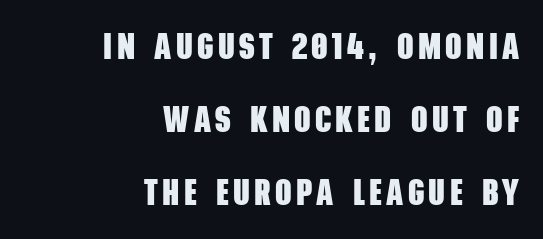
Its strokes are broad and dark, the hallmark of bold type. How would I describe the line gaps? Wide and relaxed. A sans-serif font was chosen for this passage. You could not count columns in this text — the font is proportionally spaced. Check under the words: just untouched page.
